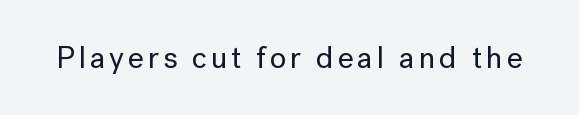
{"serif": "no", "italic": "no", "width": "normal", "stroke_contrast": "low", "x_height": "medium", "monospaced": "no", "underline": "no", "glyph_px": 31}
